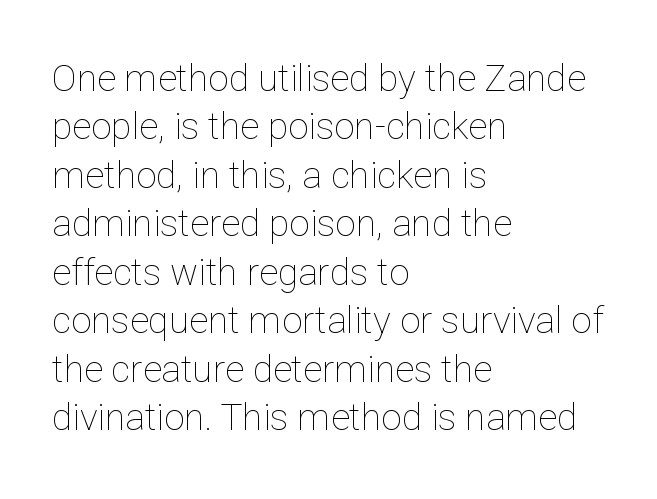
The image shows 37 px thin type, upright; set left-aligned, normal line spacing (1.31x), normal letter spacing, not underlined; low stroke contrast and a medium x-height.
